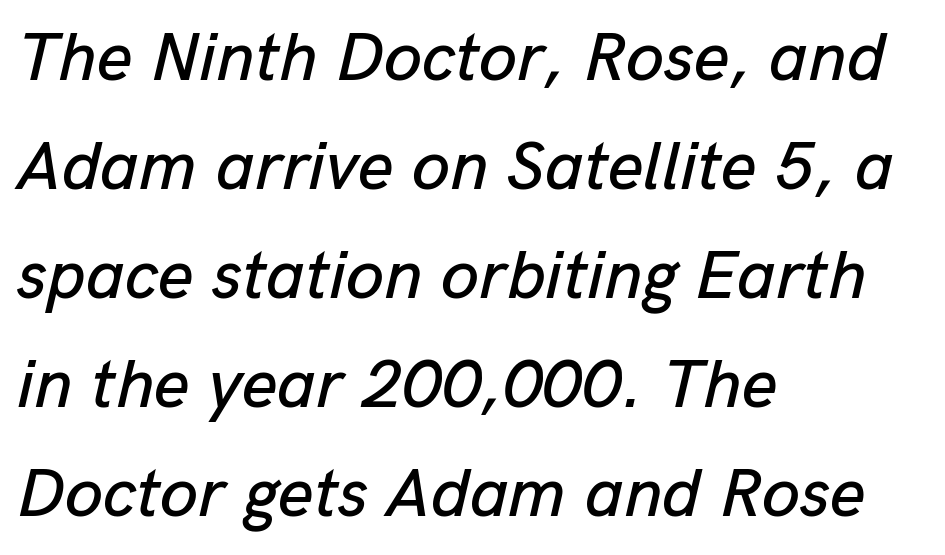
The image shows 69 px text type, italic (leaning right); set left-aligned, normal line spacing (1.58x), normal letter spacing, not underlined; low stroke contrast and a medium x-height.
